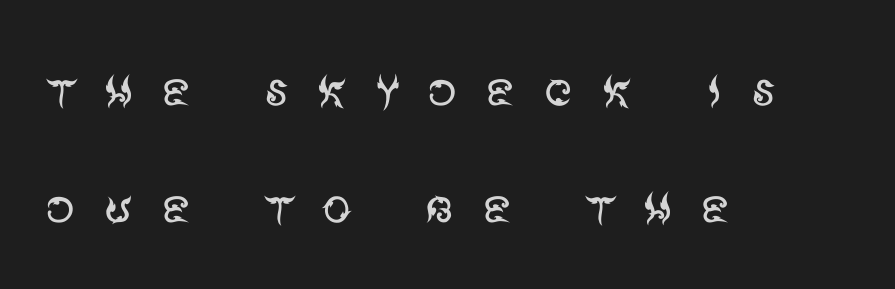
Q: Is the text bold? A: No.
Q: Is the text italic (slanted)? A: No, it is upright.
Q: Is the typeface a serif or a sans-serif typeface? A: Sans-serif.
Q: Is the text underlined? A: No.
Q: How is the paragraph aligned? A: Left-aligned.
Q: Is the spacing between letters normal or unusually wide? A: Unusually wide.
Q: Is the spacing between lines tight, normal or loose? A: Loose.
Q: Width (condensed, normal, or wide)? A: Normal.
Q: Stroke contrast? A: Medium.
Q: x-height? A: Large.
Q: Monospaced? A: No.
